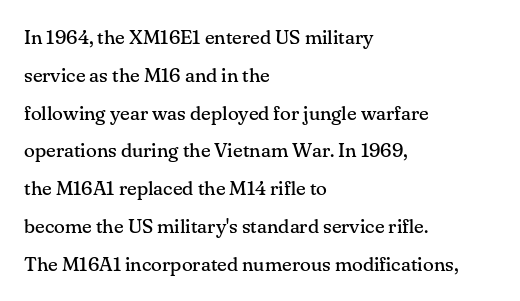
The image shows 20 px text type, upright; set left-aligned, line spacing 1.89x, normal letter spacing, not underlined.
